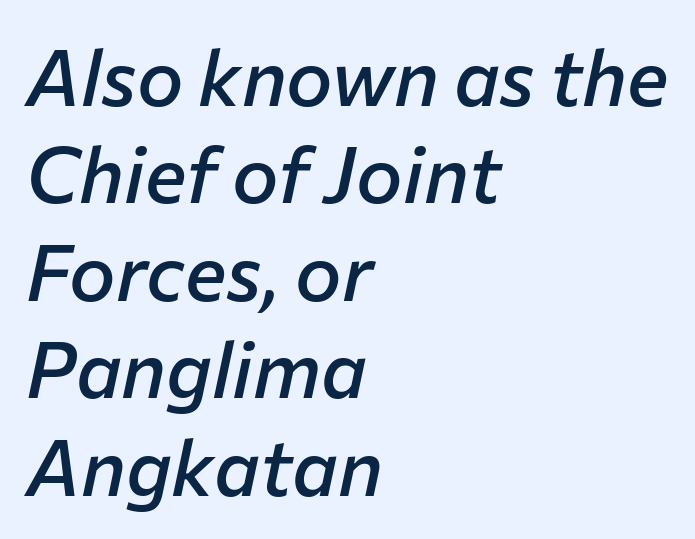
The image shows 78 px semibold type, italic (leaning right); set left-aligned, normal line spacing (1.25x), normal letter spacing, not underlined; low stroke contrast and a medium x-height.
